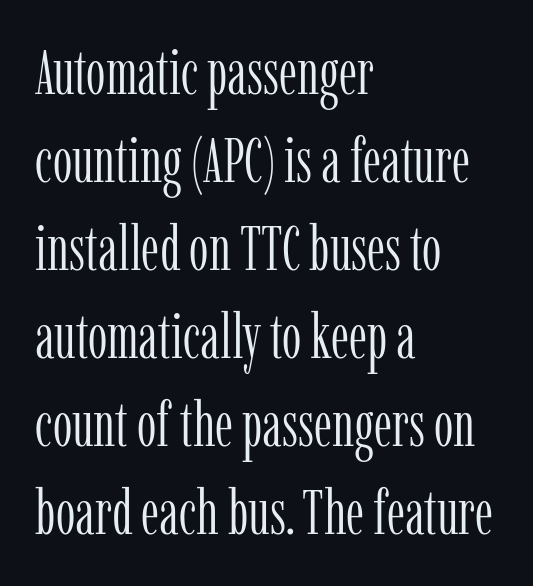
Q: Is the text bold? A: No.
Q: Is the text italic (slanted)? A: No, it is upright.
Q: Is the typeface a serif or a sans-serif typeface? A: Serif.
Q: Is the text underlined? A: No.
Q: How is the paragraph aligned? A: Left-aligned.
Q: Is the spacing between letters normal or unusually wide? A: Normal.
Q: Is the spacing between lines tight, normal or loose? A: Normal.
Q: Width (condensed, normal, or wide)? A: Condensed.
Q: Stroke contrast? A: Low.
Q: x-height? A: Medium.
Q: Monospaced? A: No.
